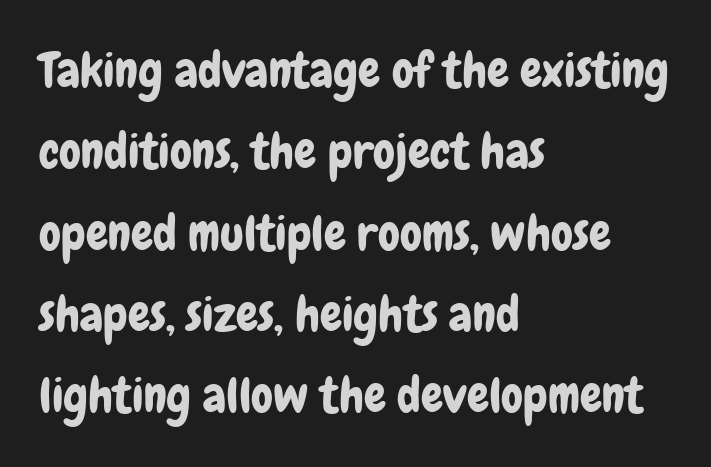
The image shows 49 px condensed sans-serif type, upright; set left-aligned, normal line spacing (1.66x), normal letter spacing, not underlined; low stroke contrast and a medium x-height.
